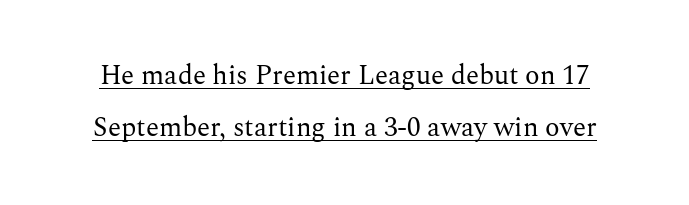
Q: Is the text bold? A: No.
Q: Is the text italic (slanted)? A: No, it is upright.
Q: Is the text underlined? A: Yes.
Q: Is the spacing between letters normal or unusually wide? A: Normal.
Q: Is the spacing between lines tight, normal or loose? A: Loose.
